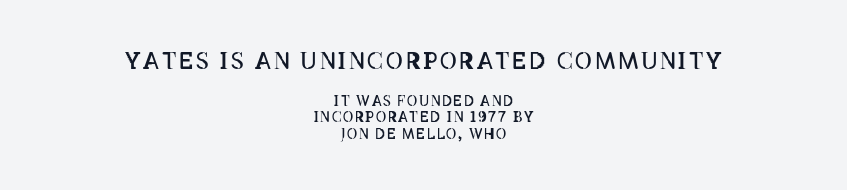
The image shows 23 px text type, upright; set centered, line spacing 1.19x, not underlined; the first (top) block is 1.64x larger.
